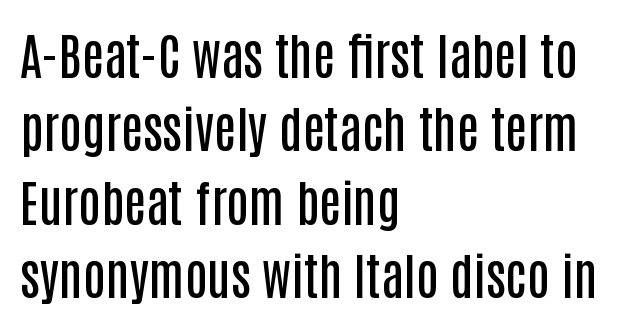
A student would call this left alignment; a typographer would say flush left, rag right. Think of a printed novel: that variable character pitch is what you see here. These lines were composed using upright roman letters. Set as a demibold, roughly 600 on the weight scale. The passage shown is typeset with a sans-serif family. Type without underlining.
